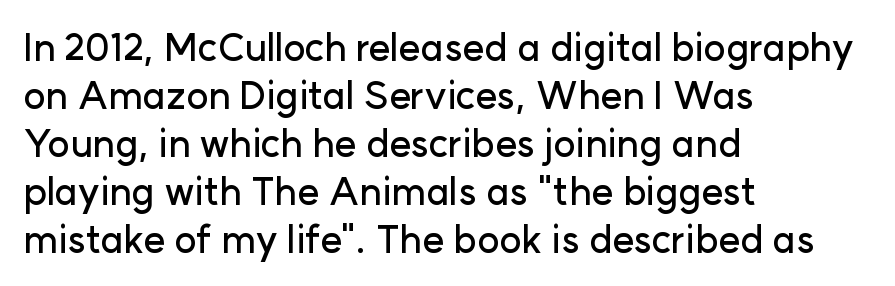
The image shows 38 px sans-serif type, upright; set left-aligned, normal line spacing (1.26x), normal letter spacing, not underlined; low stroke contrast and a medium x-height.
